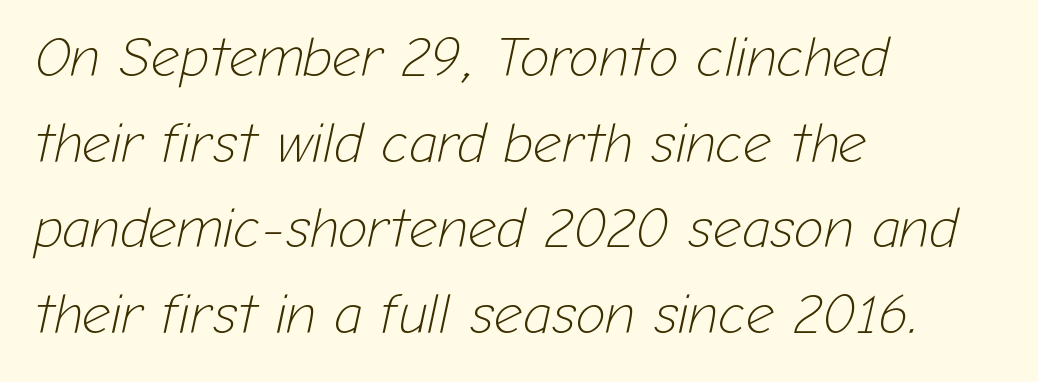
The image shows 56 px light type, italic (leaning right); set left-aligned, normal line spacing (1.53x), normal letter spacing, not underlined; low stroke contrast and a medium x-height.
